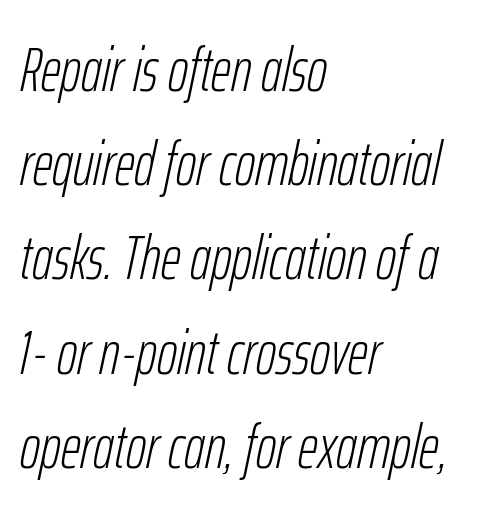
Q: Is the text bold? A: No.
Q: Is the text italic (slanted)? A: Yes, it leans right by about 12 degrees.
Q: Is the text underlined? A: No.
Q: How is the paragraph aligned? A: Left-aligned.
Q: Is the spacing between letters normal or unusually wide? A: Normal.
Q: Is the spacing between lines tight, normal or loose? A: Normal.
Q: Width (condensed, normal, or wide)? A: Condensed.
Q: Stroke contrast? A: Low.
Q: x-height? A: Medium.
Q: Monospaced? A: No.
